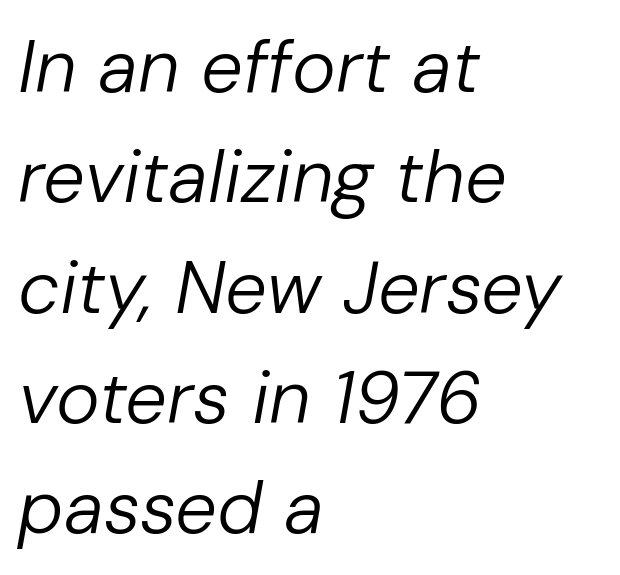
Students, note that the glyphs here touch the page at normal intervals. Counters stay open thanks to moderate or lighter strokes. Italic: yes, the glyphs are oblique. The lines sit at an ordinary, default distance from one another. Looks like regular typesetting: each glyph gets only the width it needs. Left-aligned paragraph, ragged on the right.
